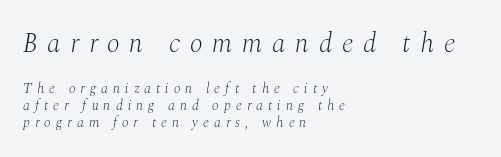
Q: Is the text bold? A: No.
Q: Is the text italic (slanted)? A: Yes, it leans right by about 10 degrees.
Q: Is the text underlined? A: No.
Q: How is the paragraph aligned? A: Left-aligned.
Q: Is the spacing between letters normal or unusually wide? A: Unusually wide.
Q: Which block of text is set in a larger size, the first (top) or the second (bottom)? A: The first (top) one.
